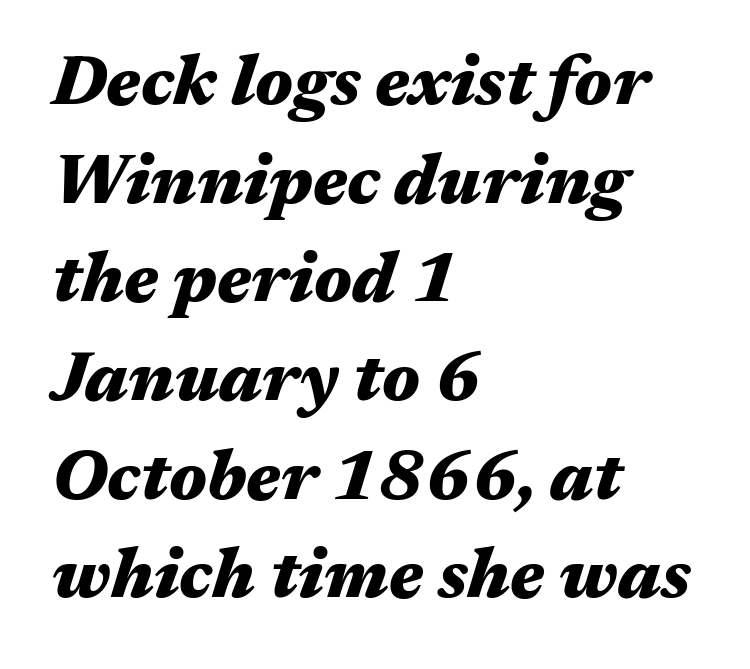
The image shows 70 px heavy, wide type, italic (leaning right); set left-aligned, normal line spacing (1.41x), normal letter spacing, not underlined; medium stroke contrast and a medium x-height.
